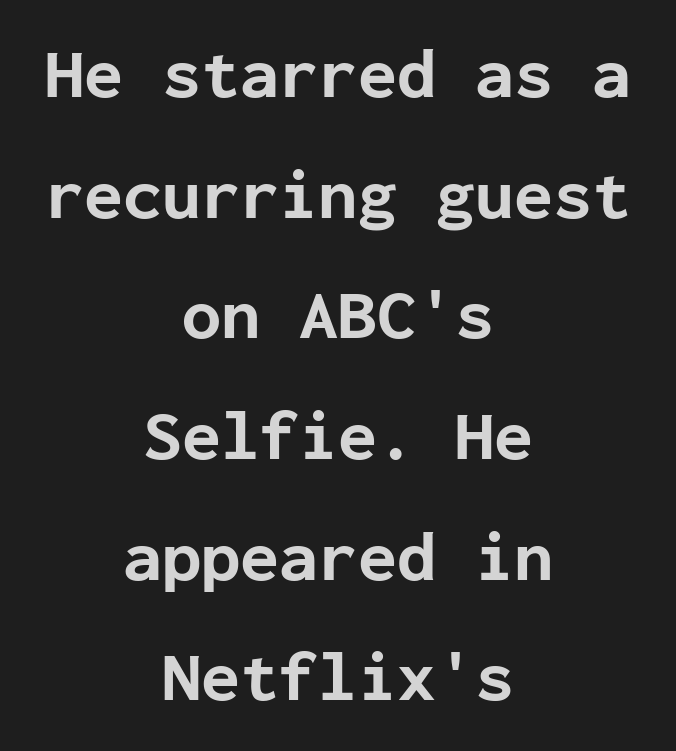
Q: Is the text bold? A: Yes.
Q: Is the text italic (slanted)? A: No, it is upright.
Q: Is the typeface a serif or a sans-serif typeface? A: Sans-serif.
Q: Is the text underlined? A: No.
Q: How is the paragraph aligned? A: Centered.
Q: Is the spacing between letters normal or unusually wide? A: Normal.
Q: Is the spacing between lines tight, normal or loose? A: Normal.
Q: Width (condensed, normal, or wide)? A: Normal.
Q: Stroke contrast? A: Low.
Q: x-height? A: Medium.
Q: Monospaced? A: Yes.
